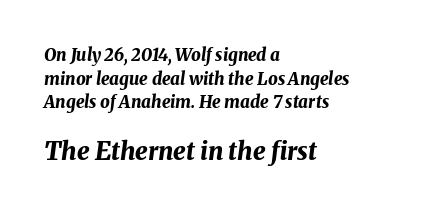
{"italic": "yes", "lean": "right", "slant_degrees": 8, "bold": "yes", "underline": "no", "align": "left", "line_spacing": "normal", "line_spacing_ratio": 1.39, "letter_spacing": "normal", "letter_spacing_em": 0.0, "larger_block": "second", "size_ratio": 1.47, "glyph_px": 25}
